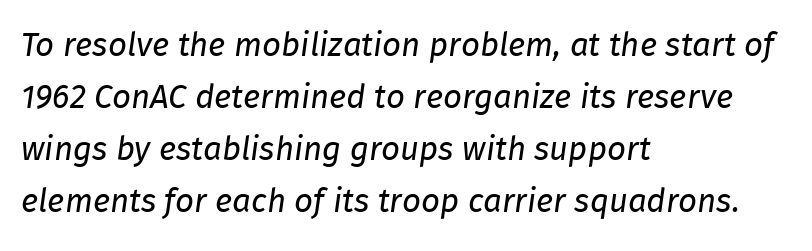
{"italic": "yes", "lean": "right", "slant_degrees": 8, "bold": "no", "weight": "regular", "width": "normal", "stroke_contrast": "low", "x_height": "medium", "monospaced": "no", "underline": "no", "align": "left", "line_spacing": "normal", "line_spacing_ratio": 1.58, "letter_spacing": "normal", "letter_spacing_em": 0.0, "glyph_px": 33}
